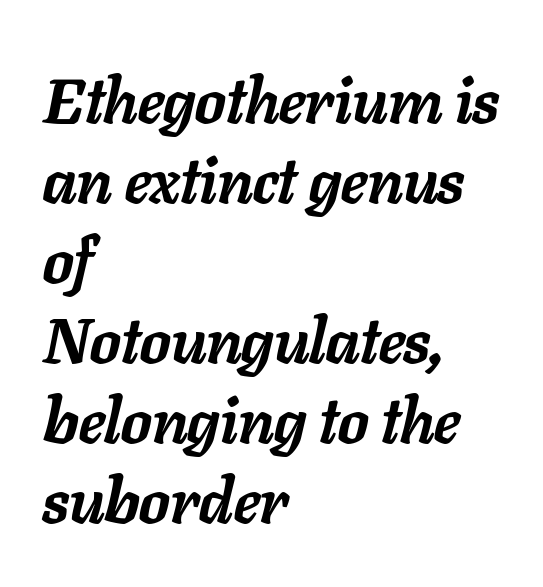
Line spacing here is normal. Notice how the stems are inclined rather than vertical — that's the hallmark of italics. Is the type bold? Yes — the strokes are clearly thick and heavy. Character widths vary here, with narrow letters taking less room than wide ones. Compared with typical body copy, the letter spacing here is the same.
